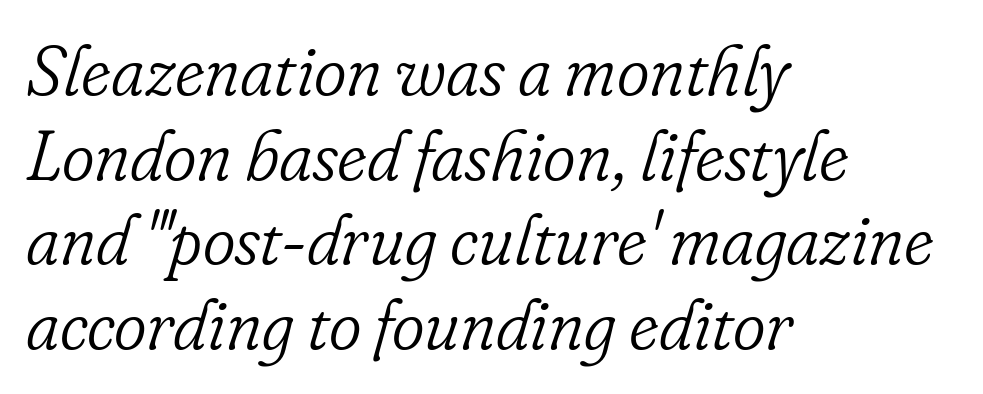
The gaps between neighbouring characters are ordinary and unremarkable. Weight class: somewhere from thin through regular. Compared with ordinary roman type, these characters are visibly tilted. Typographically, this falls in the serif category. The letters advance in unequal steps, a hallmark of proportional type. Has an underline been added? It has not.
